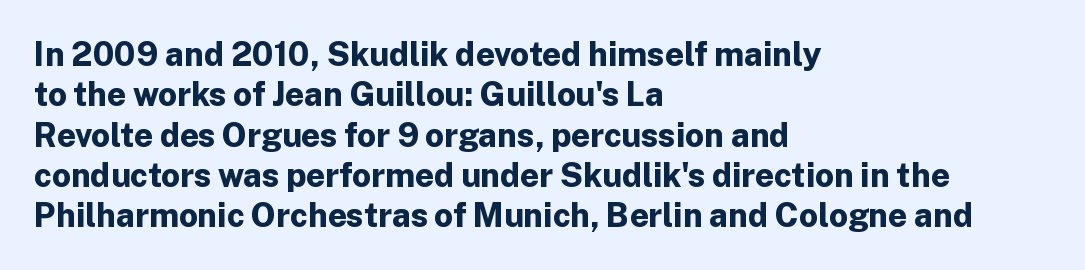
The image shows 33 px bold sans-serif type, upright; set left-aligned, line spacing 1.22x, normal letter spacing, not underlined; low stroke contrast and a medium x-height.
